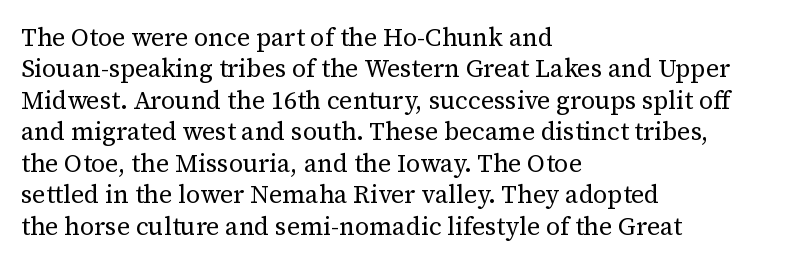
No letter is thick-stroked: the sample isn't bold. This is roman type, the default non-slanted kind. One glance says typical: line gaps are just what's usual. Plain, unruled lines of type. This sample is left-justified, so line endings fall wherever the words run out.
